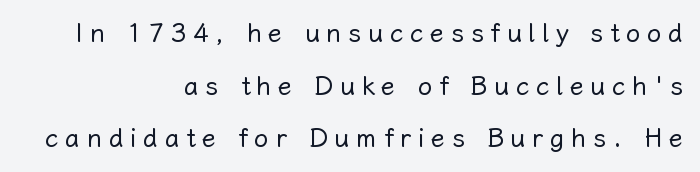
{"italic": "no", "bold": "no", "underline": "no", "align": "right", "line_spacing": "loose", "line_spacing_ratio": 2.02, "letter_spacing": "wide", "letter_spacing_em": 0.25, "glyph_px": 26}
